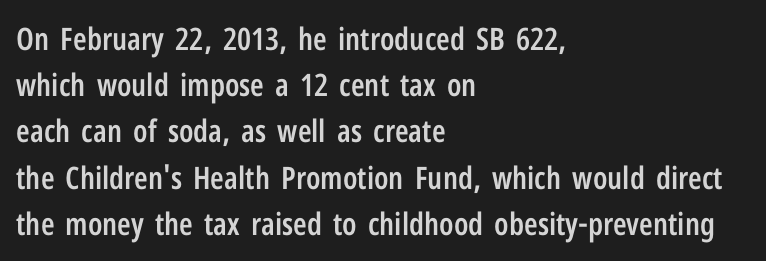
{"serif": "no", "italic": "no", "bold": "semi", "weight": "semibold", "width": "condensed", "stroke_contrast": "low", "x_height": "medium", "monospaced": "no", "underline": "no", "align": "left", "line_spacing": "normal", "line_spacing_ratio": 1.49, "letter_spacing": "normal", "letter_spacing_em": 0.0, "glyph_px": 31}
